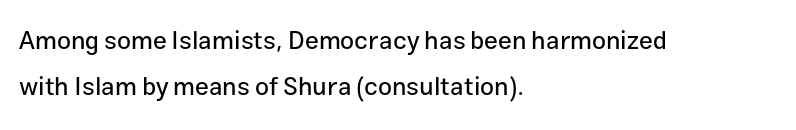
Compared with a centered layout, this one pins lines to the left instead. Descender tails drop into unmarked territory. The letters stand upright; this is a roman face. Here the glyphs are tracked normally, forming tight word shapes.
